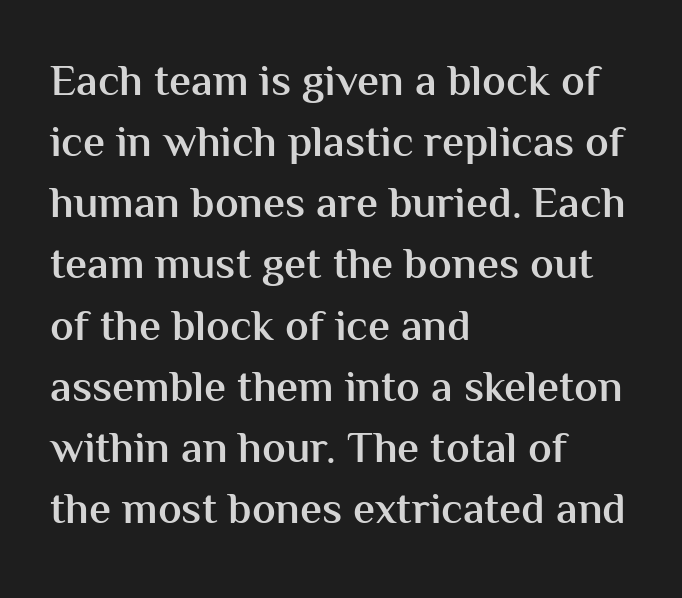
The rendering uses a moderate line-height, typical for paragraphs. The gaps between neighbouring characters are ordinary and unremarkable. Every row of glyphs begins at an identical x-position on the left. Look at the bottom of the vertical strokes: they stop flat, with no serifs. Semibold letterforms, between regular and bold. The specimen omits any rule beneath the text block's lines.
